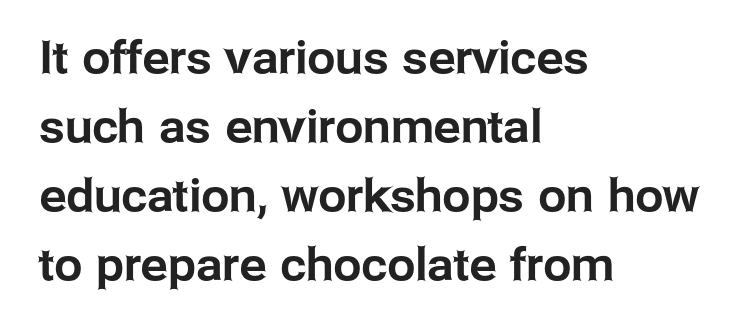
Q: Is the text italic (slanted)? A: No, it is upright.
Q: Is the typeface a serif or a sans-serif typeface? A: Sans-serif.
Q: Is the text underlined? A: No.
Q: How is the paragraph aligned? A: Left-aligned.
Q: Is the spacing between letters normal or unusually wide? A: Normal.
Q: Is the spacing between lines tight, normal or loose? A: Normal.
Q: Width (condensed, normal, or wide)? A: Normal.
Q: Stroke contrast? A: Low.
Q: x-height? A: Medium.
Q: Monospaced? A: No.
